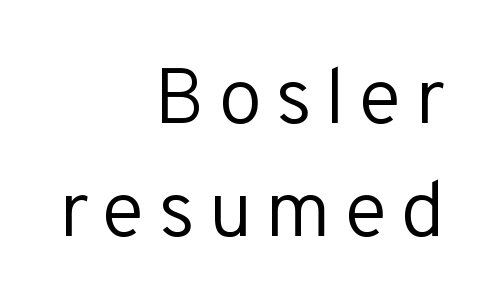
{"serif": "no", "italic": "no", "bold": "no", "weight": "regular", "width": "normal", "stroke_contrast": "low", "x_height": "medium", "monospaced": "no", "underline": "no", "align": "right", "line_spacing": "normal", "line_spacing_ratio": 1.43, "glyph_px": 79}
